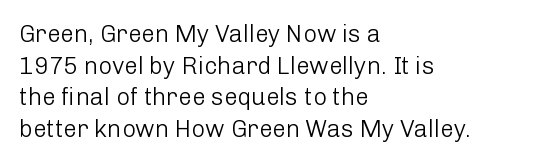
The image shows 24 px text type, upright; set left-aligned, normal line spacing (1.32x), normal letter spacing, not underlined.
